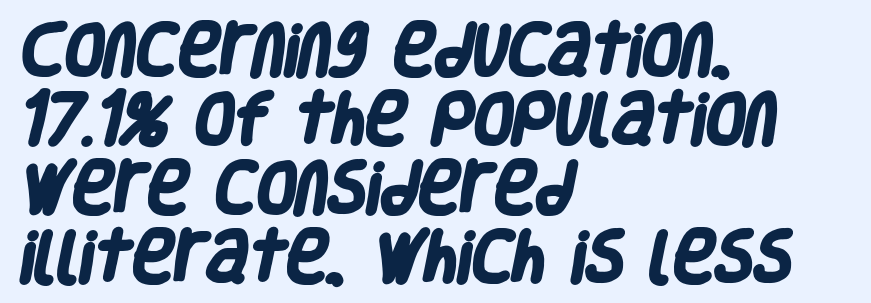
{"serif": "no", "bold": "yes", "weight": "heavy", "width": "condensed", "stroke_contrast": "low", "x_height": "large", "monospaced": "no", "underline": "no", "align": "left", "line_spacing_ratio": 1.21, "letter_spacing": "normal", "letter_spacing_em": 0.0, "glyph_px": 57}
